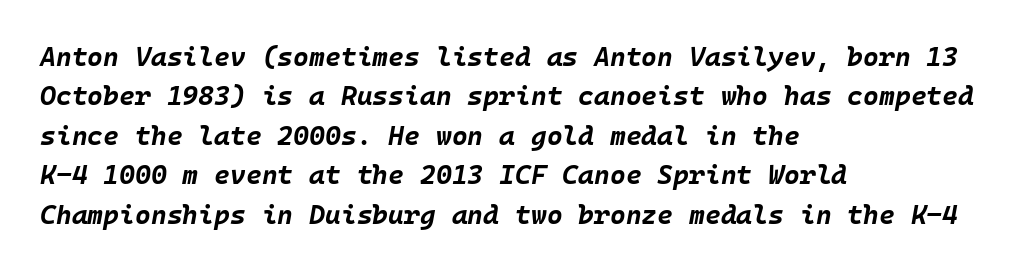
The zone under the glyphs is completely vacant. The vertical gap from one line to the next is medium. Tall strokes in this sample are angled rather than plumb. I'd describe the lettering as bold — thick and assertive.
